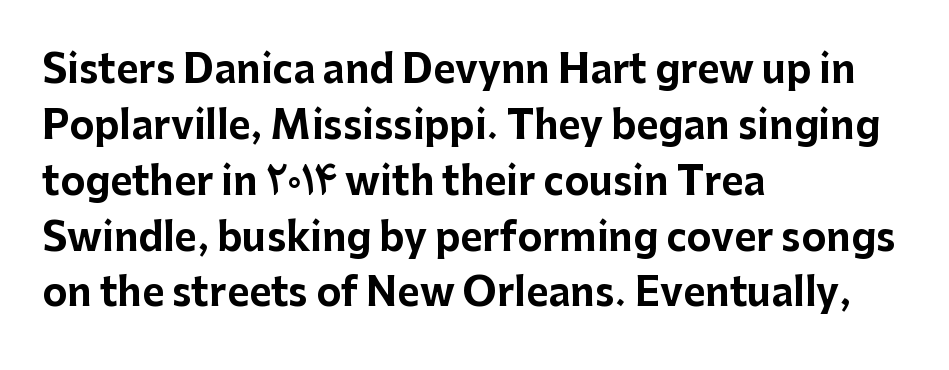
Q: Is the text bold? A: Yes.
Q: Is the text italic (slanted)? A: No, it is upright.
Q: Is the typeface a serif or a sans-serif typeface? A: Sans-serif.
Q: Is the text underlined? A: No.
Q: How is the paragraph aligned? A: Left-aligned.
Q: Is the spacing between letters normal or unusually wide? A: Normal.
Q: Is the spacing between lines tight, normal or loose? A: Normal.
Q: Width (condensed, normal, or wide)? A: Normal.
Q: Stroke contrast? A: Low.
Q: x-height? A: Medium.
Q: Monospaced? A: No.
